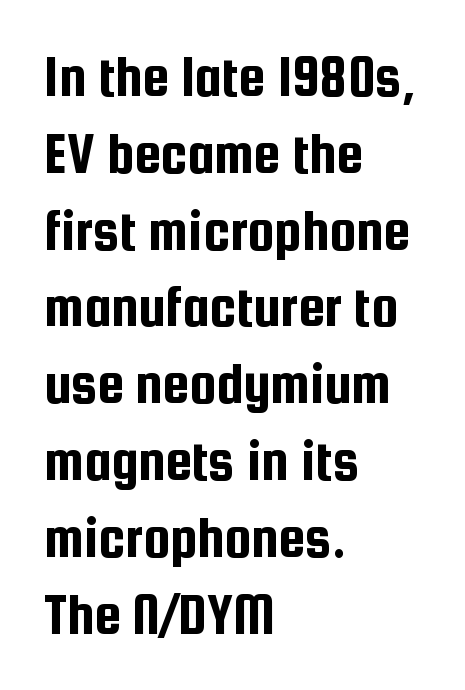
Q: Is the text italic (slanted)? A: No, it is upright.
Q: Is the typeface a serif or a sans-serif typeface? A: Sans-serif.
Q: Is the text underlined? A: No.
Q: How is the paragraph aligned? A: Left-aligned.
Q: Is the spacing between letters normal or unusually wide? A: Normal.
Q: Is the spacing between lines tight, normal or loose? A: Normal.
Q: Width (condensed, normal, or wide)? A: Condensed.
Q: Stroke contrast? A: Low.
Q: x-height? A: Medium.
Q: Monospaced? A: No.
